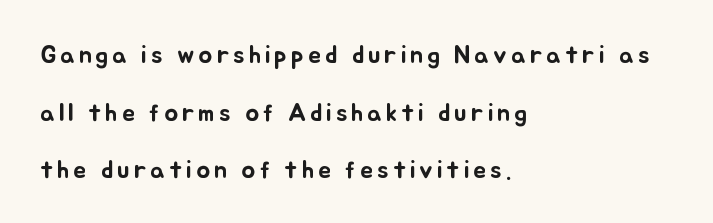
The image shows 26 px text type, upright; set left-aligned, loose line spacing (2.22x), not underlined.
